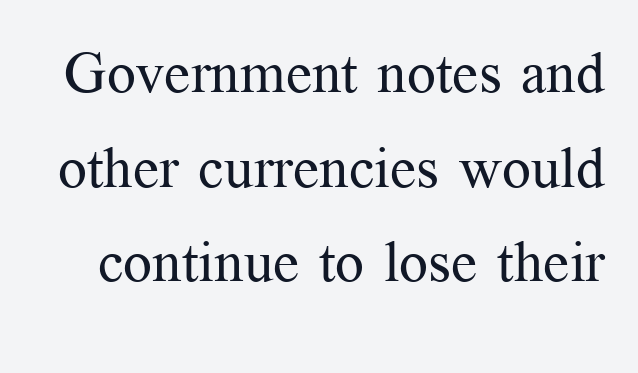
This block has exactly the height ordinary leading produces. Nobody drew a line under any word here. Nope, not italic — everything's standing straight. Heft: none added — not bold. This sample has the flowing, uneven cadence of proportional lettering. Letter spacing: default.
